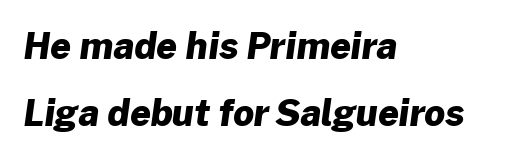
Serif or sans? Sans — the stroke terminals are bare. Short and long lines alike share a common starting point at left. The gap between lines stays unmarked. Tracking value appears to be zero — textbook default spacing.
